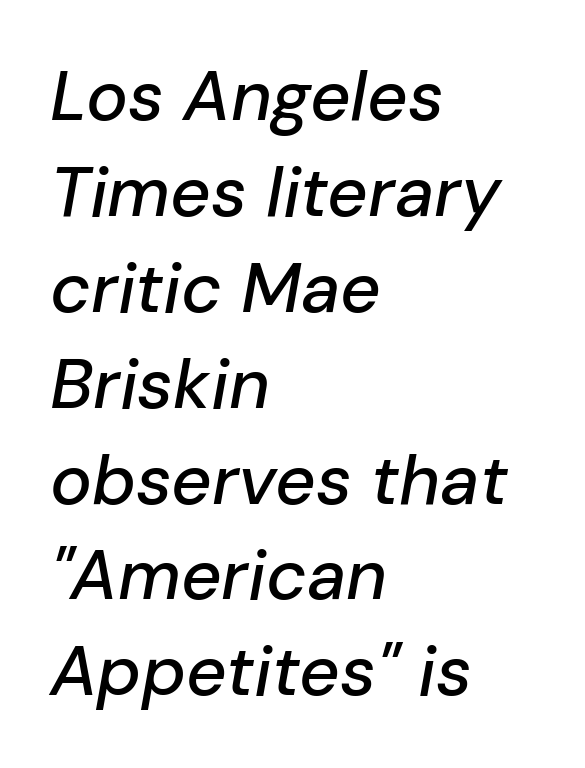
These lines stack with their left ends in a neat column. Letter spacing: default. Would a proofreader flag this as italicized? Yes. Each row of text sits above clean, open space.
